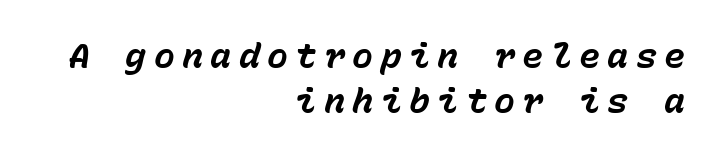
Q: Is the text bold? A: Yes.
Q: Is the text italic (slanted)? A: Yes, it leans right by about 15 degrees.
Q: Is the text underlined? A: No.
Q: How is the paragraph aligned? A: Right-aligned.
Q: Is the spacing between letters normal or unusually wide? A: Unusually wide.
Q: Is the spacing between lines tight, normal or loose? A: Normal.
Q: Width (condensed, normal, or wide)? A: Normal.
Q: Stroke contrast? A: Low.
Q: x-height? A: Medium.
Q: Monospaced? A: Yes.
